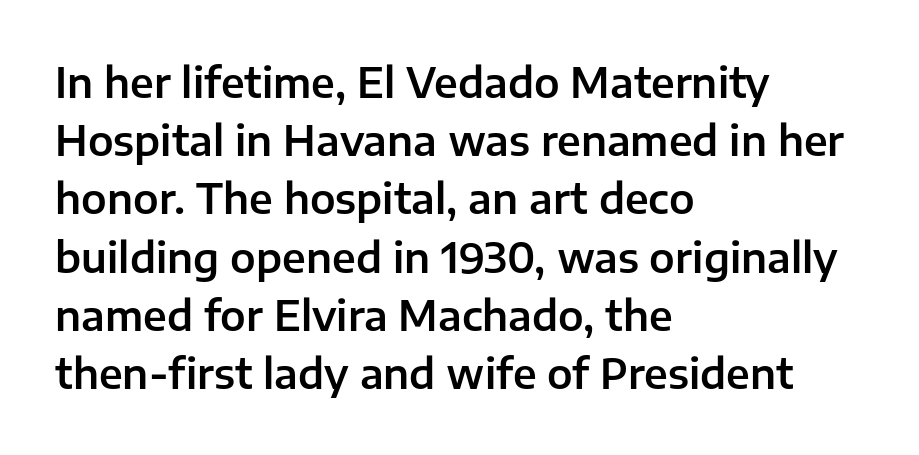
{"serif": "no", "italic": "no", "width": "normal", "stroke_contrast": "low", "x_height": "medium", "monospaced": "no", "underline": "no", "align": "left", "line_spacing": "normal", "line_spacing_ratio": 1.42, "letter_spacing": "normal", "letter_spacing_em": 0.0, "glyph_px": 41}
